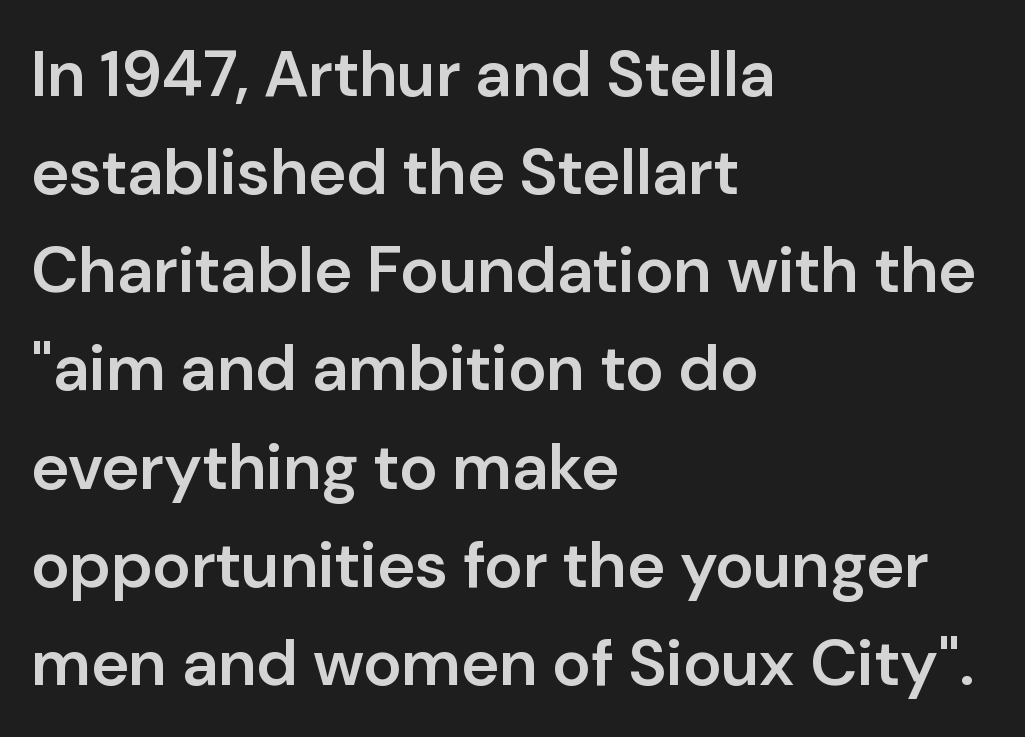
Q: Is the text bold? A: Semi-bold.
Q: Is the text italic (slanted)? A: No, it is upright.
Q: Is the typeface a serif or a sans-serif typeface? A: Sans-serif.
Q: Is the text underlined? A: No.
Q: How is the paragraph aligned? A: Left-aligned.
Q: Is the spacing between letters normal or unusually wide? A: Normal.
Q: Is the spacing between lines tight, normal or loose? A: Normal.
Q: Width (condensed, normal, or wide)? A: Normal.
Q: Stroke contrast? A: Low.
Q: x-height? A: Medium.
Q: Monospaced? A: No.
